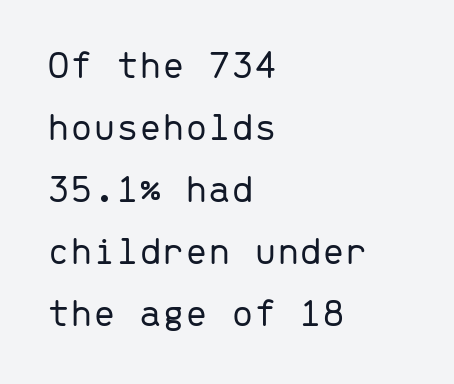
The image shows 41 px light sans-serif type, upright, monospaced; set left-aligned, normal line spacing (1.51x), normal letter spacing, not underlined; low stroke contrast and a medium x-height.
